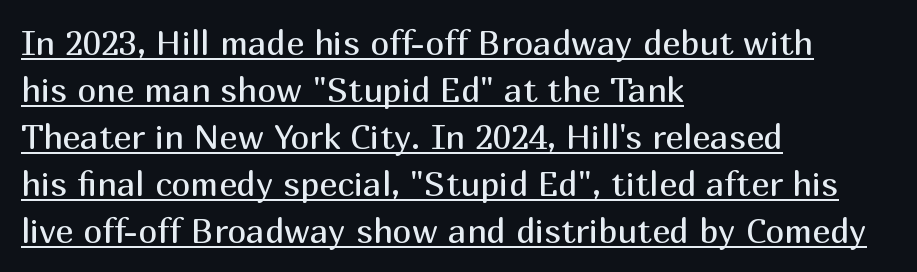
The setting favours the left margin, as ordinary paragraphs usually do. A typesetter would label this face a sans. Heaviness? Minimal to ordinary, like unemphasized prose. Varying glyph widths throughout — classic text-font behaviour.
